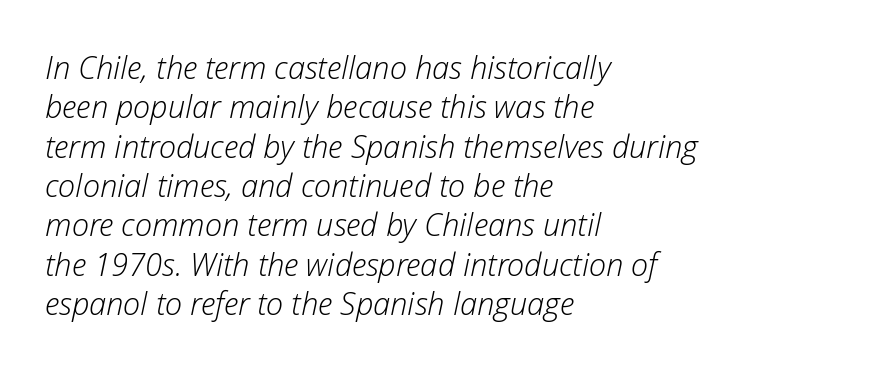
{"italic": "yes", "lean": "right", "slant_degrees": 12, "bold": "no", "weight": "light", "width": "normal", "stroke_contrast": "low", "x_height": "medium", "monospaced": "no", "underline": "no", "align": "left", "line_spacing": "normal", "line_spacing_ratio": 1.27, "letter_spacing": "normal", "letter_spacing_em": 0.0, "glyph_px": 31}
